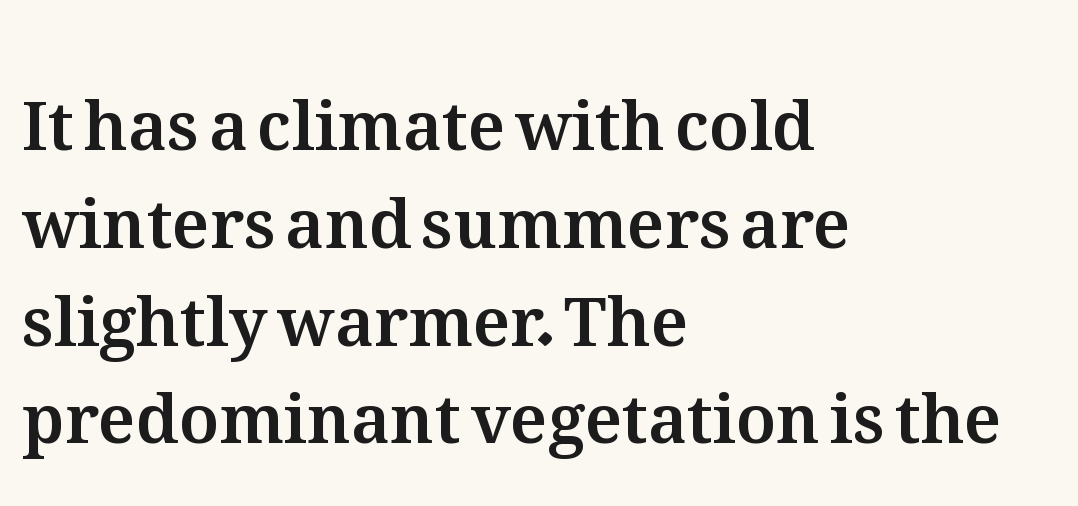
{"italic": "no", "width": "normal", "stroke_contrast": "medium", "x_height": "medium", "monospaced": "no", "underline": "no", "align": "left", "line_spacing": "normal", "line_spacing_ratio": 1.46, "letter_spacing": "normal", "letter_spacing_em": 0.0, "glyph_px": 67}
